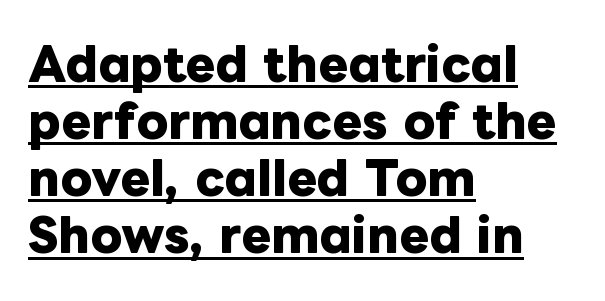
Notice how the passage keeps a crisp vertical edge on the left only. Interline gaps are of average width in this sample. Characters remain perfectly vertical along every line. Thick stems and heavy bowls — unmistakably bold. Do the characters align in a grid? No, the font is proportional.
